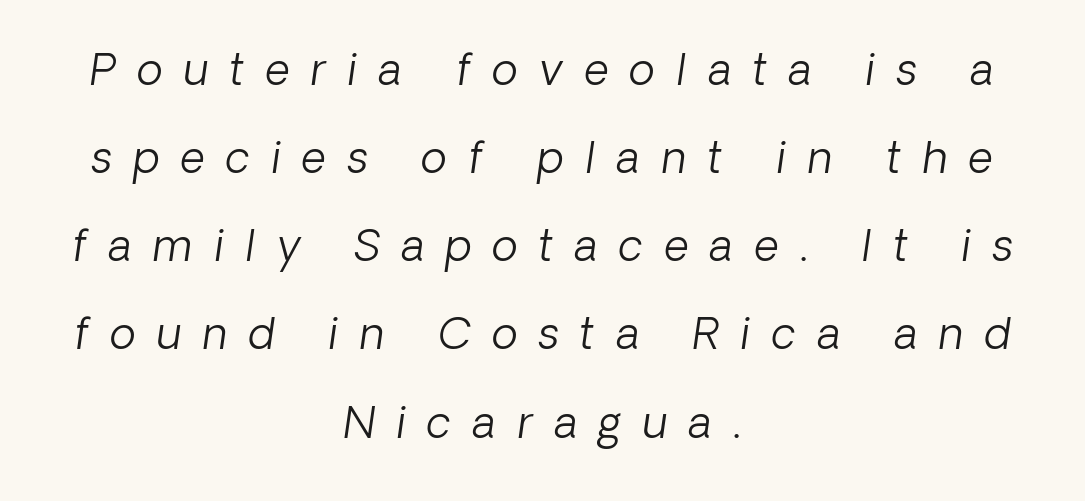
Here the designer chose a conventional face with non-uniform glyph widths. The passage shown is not underscored anywhere. The passage is arranged like a title page — every line centered. Is the letter spacing exaggerated? Yes — the characters are pushed far apart. Style check: oblique. Is there much room between lines? Yes — plenty of vertical air separates them.
